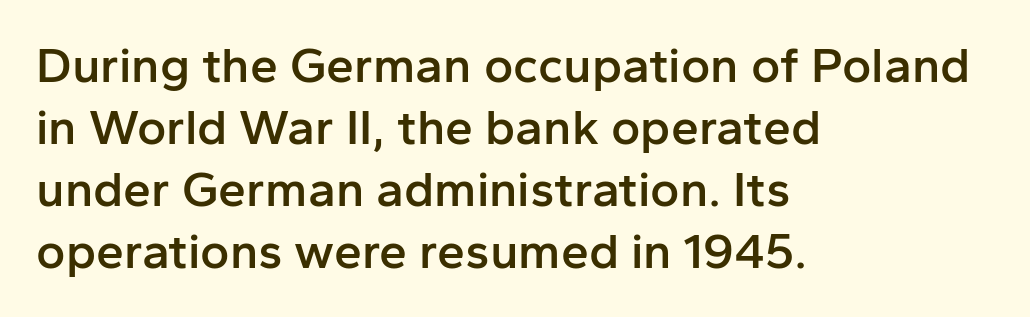
Decoration check: the copy has no underline. Is this a fixed-width face? No — the glyphs have proportional, varying widths. Check where the strokes stop: nothing finishes them off — pure sans. Is the block centered? No — it sits flush against the left margin. Posture: vertical.
